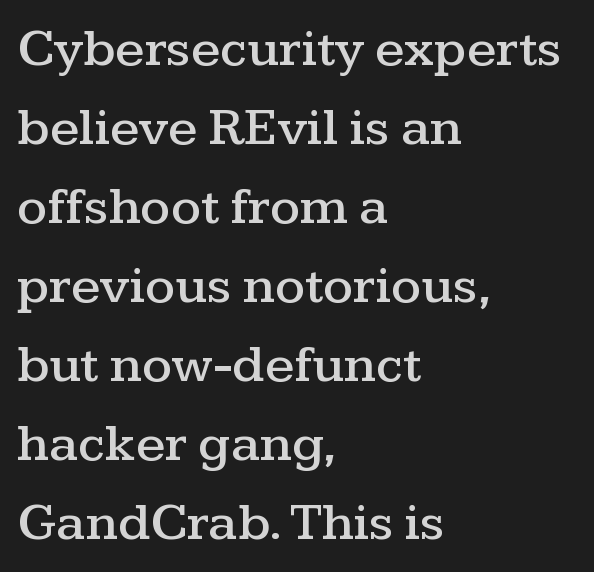
A clean baseline with only descenders dipping below it. The passage shown is typed in a proportional face where columns would drift. Glyph-to-glyph distance matches everyday printed text. This sample is left-justified, so line endings fall wherever the words run out. These lines sit exactly where default settings would place them. Typographically, this falls in the serif category.
